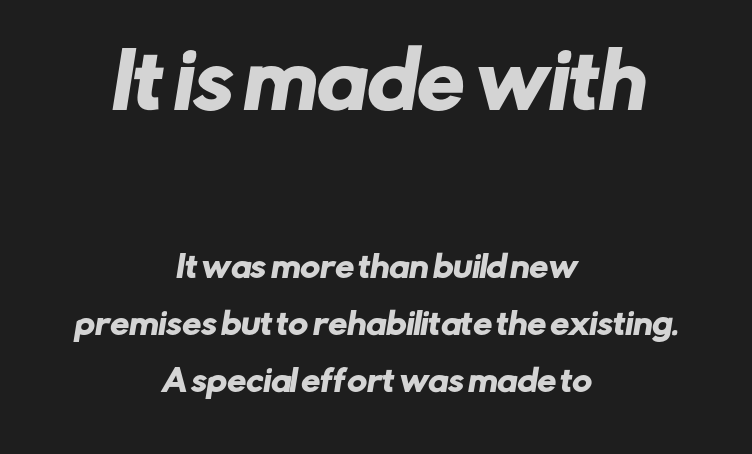
Q: Is the typeface a serif or a sans-serif typeface? A: Sans-serif.
Q: Is the text underlined? A: No.
Q: How is the paragraph aligned? A: Centered.
Q: Is the spacing between letters normal or unusually wide? A: Normal.
Q: Is the spacing between lines tight, normal or loose? A: Loose.
Q: Which block of text is set in a larger size, the first (top) or the second (bottom)? A: The first (top) one.
Q: Width (condensed, normal, or wide)? A: Normal.
Q: Stroke contrast? A: Low.
Q: x-height? A: Medium.
Q: Monospaced? A: No.
